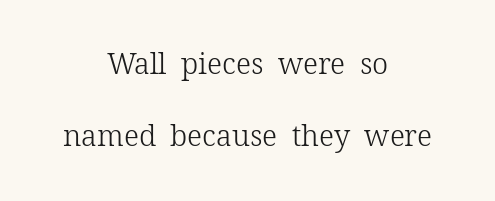
Interline gaps are noticeably wide in this sample. The rag falls on both sides of this text block equally. Yep, those are serifs on the letters. The glyphs are unaccompanied by any horizontal stroke below them.
